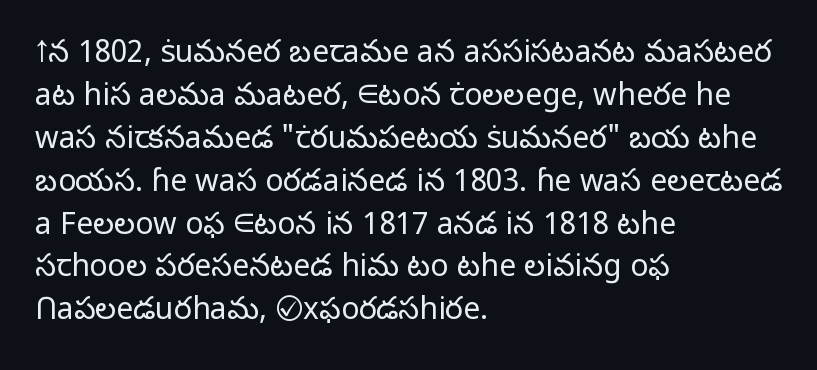
Each letter's strokes conclude bluntly, with no projecting serifs. The rendering uses a moderate line-height, typical for paragraphs. Looks like regular typesetting: each glyph gets only the width it needs. A bare baseline throughout the passage.
